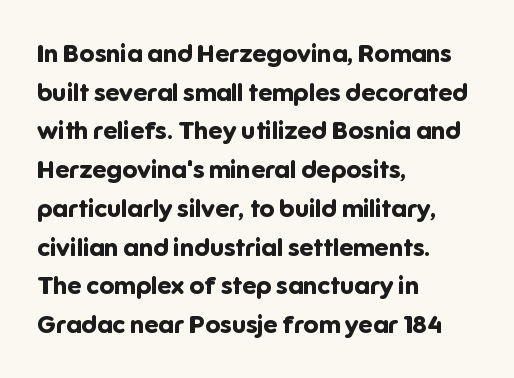
{"italic": "no", "bold": "yes", "underline": "no", "align": "left", "line_spacing": "normal", "line_spacing_ratio": 1.55, "letter_spacing": "normal", "letter_spacing_em": 0.0, "glyph_px": 25}
